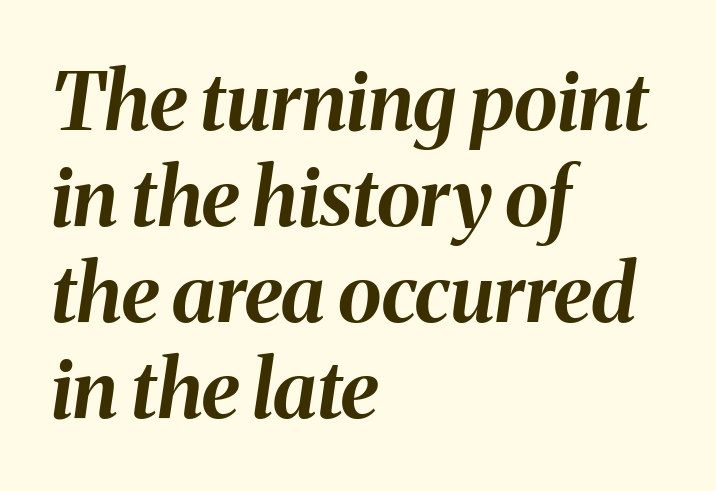
The image shows 80 px bold type, italic (leaning right); set left-aligned, line spacing 1.2x, normal letter spacing, not underlined; medium stroke contrast and a medium x-height.
